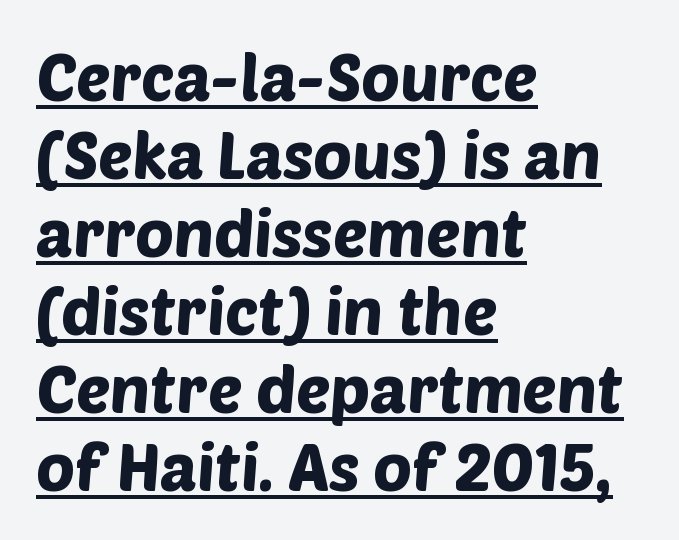
The typesetter has applied underlining to the passage shown. Do the characters align in a grid? No, the font is proportional. To sum up the face: it is a sans, with no serifs. What stands out about the letter spacing? Nothing — it is the standard amount.
